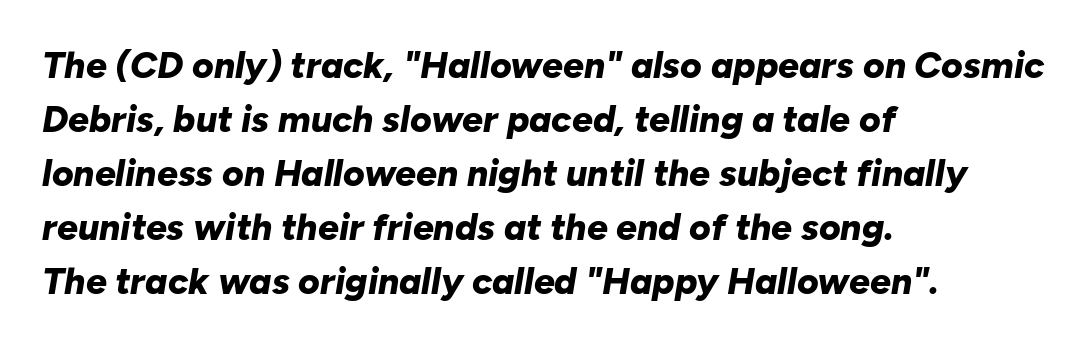
The image shows 37 px bold type, italic (leaning right); set left-aligned, normal line spacing (1.46x), normal letter spacing, not underlined; low stroke contrast and a medium x-height.
